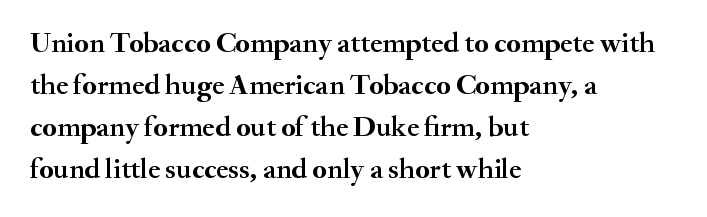
Summary of vertical rhythm: regular, with standard interline spacing. The foot of each line stays bare and open. Caption: standard tracking, unaltered. Small tapered or slab feet sit at the stroke ends, so this counts as serif. Typeset ragged right — the left edge is the straight one. Weight check: bold — yes, fully.
